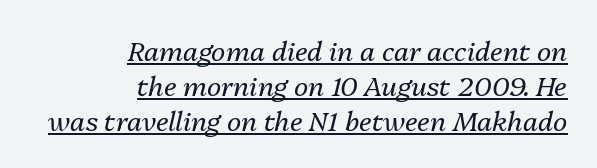
The image shows 27 px text type, italic (leaning right); set right-aligned, normal line spacing (1.29x), normal letter spacing, underlined.
